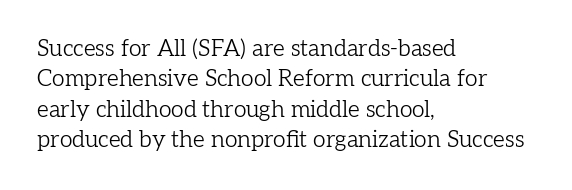
{"italic": "no", "bold": "no", "underline": "no", "align": "left", "line_spacing": "normal", "line_spacing_ratio": 1.32, "letter_spacing": "normal", "letter_spacing_em": 0.0, "glyph_px": 23}
